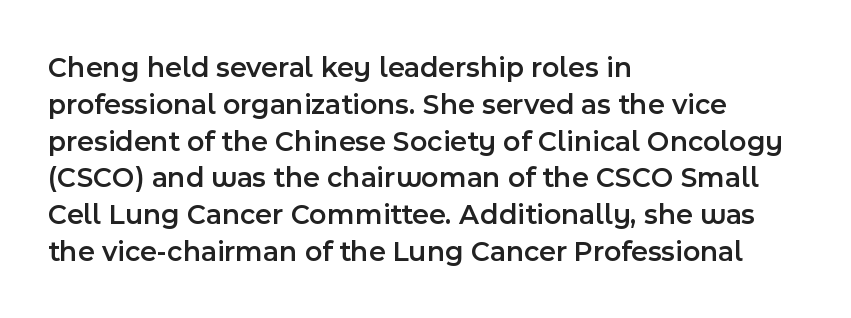
{"serif": "no", "italic": "no", "bold": "semi", "weight": "semibold", "width": "normal", "x_height": "medium", "monospaced": "no", "underline": "no", "align": "left", "line_spacing": "normal", "line_spacing_ratio": 1.27, "letter_spacing": "normal", "letter_spacing_em": 0.0, "glyph_px": 29}
